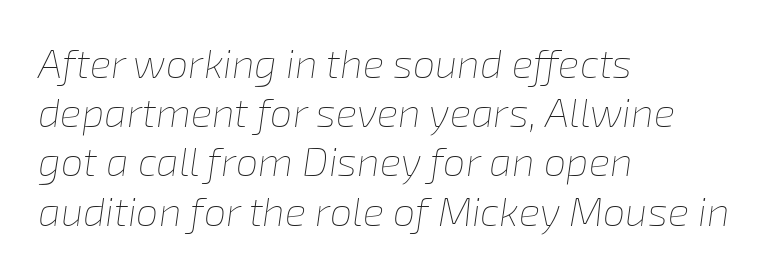
Q: Is the text bold? A: No.
Q: Is the text italic (slanted)? A: Yes, it leans right by about 8 degrees.
Q: Is the text underlined? A: No.
Q: How is the paragraph aligned? A: Left-aligned.
Q: Is the spacing between letters normal or unusually wide? A: Normal.
Q: Width (condensed, normal, or wide)? A: Normal.
Q: Stroke contrast? A: Low.
Q: x-height? A: Medium.
Q: Monospaced? A: No.
